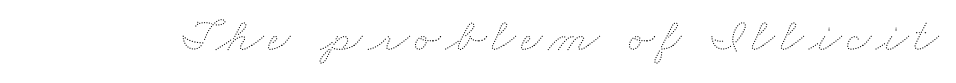
The image shows 48 px thin, wide type; set not underlined; medium stroke contrast and a small x-height.
